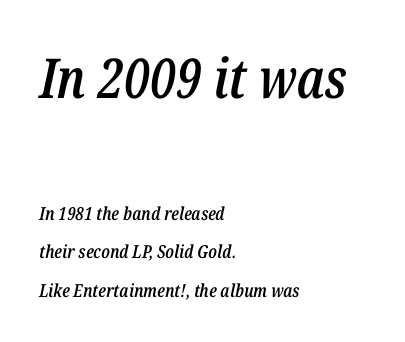
The image shows 55 px semibold, condensed type, italic (leaning right); set left-aligned, loose line spacing (2.13x), normal letter spacing, not underlined; the first (top) block is 3.06x larger; low stroke contrast and a medium x-height.
